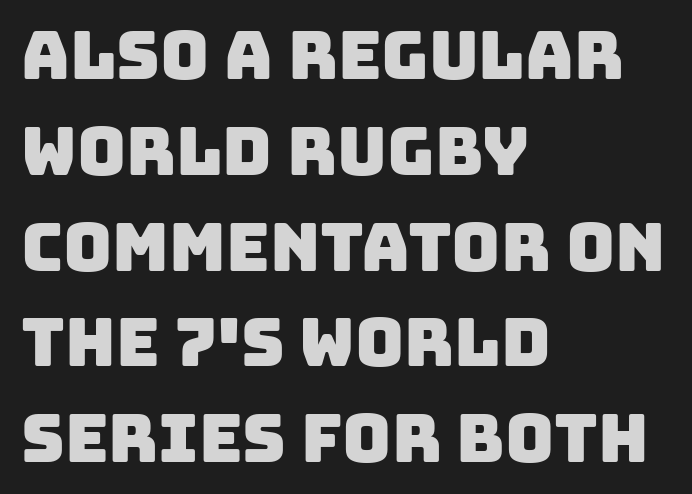
{"serif": "no", "width": "normal", "stroke_contrast": "low", "x_height": "large", "monospaced": "no", "underline": "no", "align": "left", "line_spacing": "normal", "line_spacing_ratio": 1.43, "letter_spacing": "normal", "letter_spacing_em": 0.0, "glyph_px": 67}
